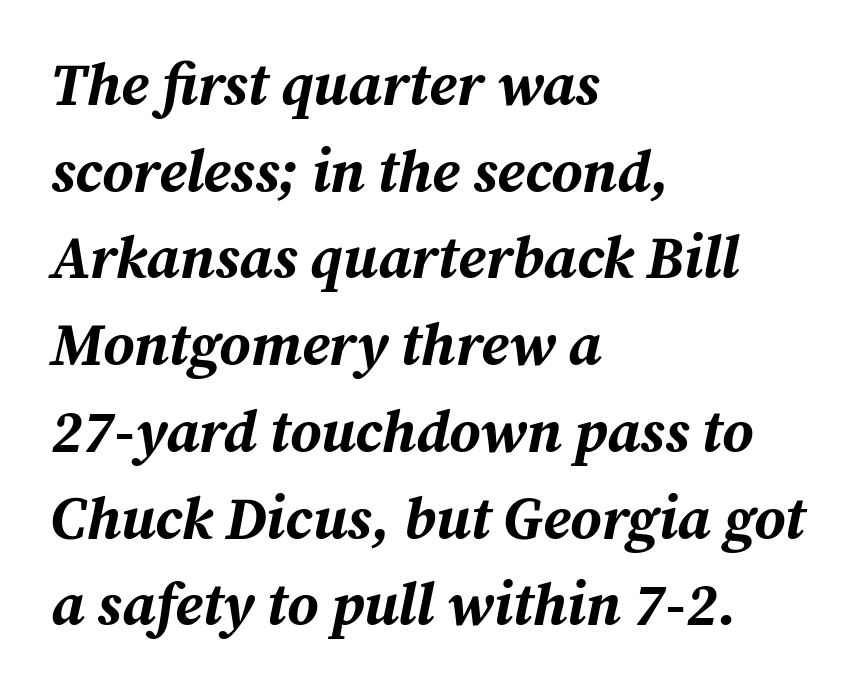
The image shows 59 px bold type, italic (leaning right); set left-aligned, normal line spacing (1.47x), normal letter spacing, not underlined; medium stroke contrast and a medium x-height.
